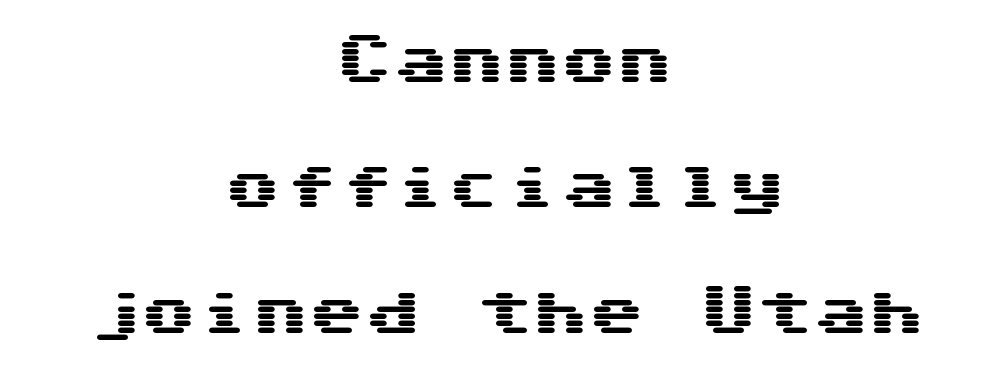
Q: Is the text italic (slanted)? A: No, it is upright.
Q: Is the typeface a serif or a sans-serif typeface? A: Sans-serif.
Q: Is the text underlined? A: No.
Q: How is the paragraph aligned? A: Centered.
Q: Is the spacing between letters normal or unusually wide? A: Normal.
Q: Is the spacing between lines tight, normal or loose? A: Loose.
Q: Width (condensed, normal, or wide)? A: Wide.
Q: Stroke contrast? A: Medium.
Q: x-height? A: Medium.
Q: Monospaced? A: Yes.
